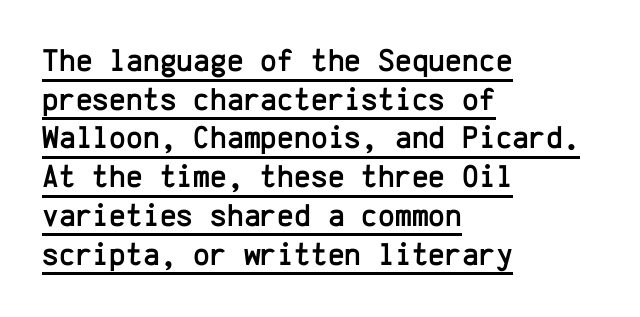
Q: Is the text italic (slanted)? A: No, it is upright.
Q: Is the typeface a serif or a sans-serif typeface? A: Sans-serif.
Q: Is the text underlined? A: Yes.
Q: How is the paragraph aligned? A: Left-aligned.
Q: Is the spacing between letters normal or unusually wide? A: Normal.
Q: Width (condensed, normal, or wide)? A: Normal.
Q: Stroke contrast? A: Low.
Q: x-height? A: Medium.
Q: Monospaced? A: Yes.
